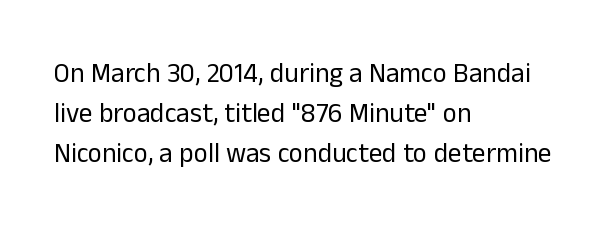
Italic: no, the glyphs are upright roman. Observe the ordinary spacing: letters are neighbours, not strangers. Line spacing here is normal. The zone under the glyphs is completely vacant. These lines stack with their left ends in a neat column.
